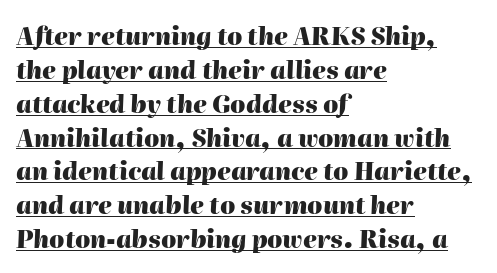
{"italic": "yes", "lean": "right", "slant_degrees": 2, "bold": "yes", "underline": "yes", "align": "left", "line_spacing": "normal", "line_spacing_ratio": 1.41, "letter_spacing": "normal", "letter_spacing_em": 0.0, "glyph_px": 24}
